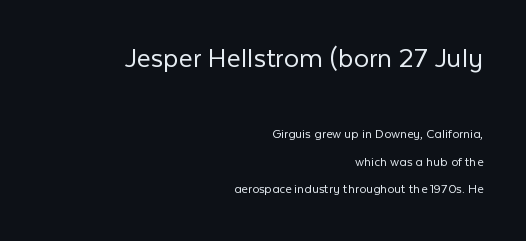
The image shows 30 px light sans-serif type, upright; set right-aligned, loose line spacing (1.99x), normal letter spacing, not underlined; the first (top) block is 2.14x larger; low stroke contrast and a medium x-height.
